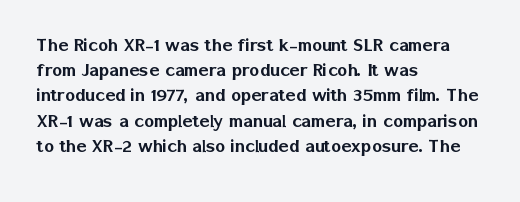
The image shows 21 px text type, upright; set left-aligned, line spacing 1.2x, normal letter spacing, not underlined.
